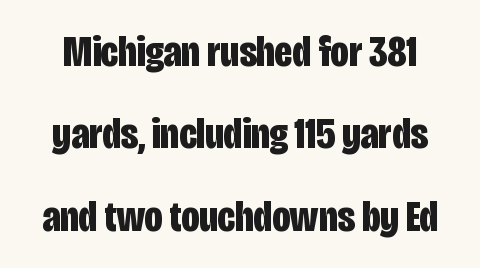
{"serif": "no", "italic": "no", "bold": "yes", "weight": "bold", "width": "condensed", "stroke_contrast": "low", "x_height": "large", "monospaced": "no", "underline": "no", "line_spacing_ratio": 1.83, "letter_spacing": "normal", "letter_spacing_em": 0.0, "glyph_px": 45}
